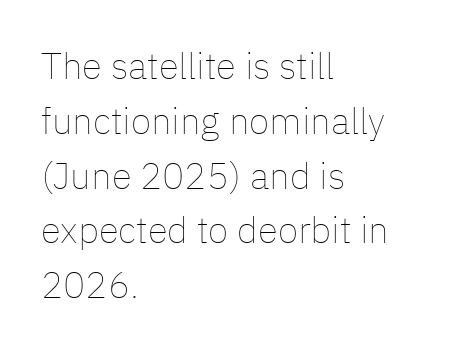
{"italic": "no", "bold": "no", "weight": "thin", "width": "normal", "stroke_contrast": "low", "x_height": "medium", "monospaced": "no", "underline": "no", "align": "left", "line_spacing": "normal", "line_spacing_ratio": 1.48, "letter_spacing": "normal", "letter_spacing_em": 0.0, "glyph_px": 37}
